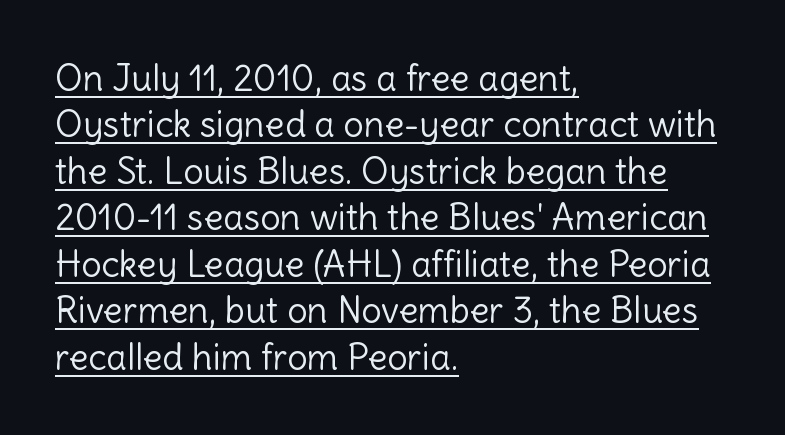
The image shows 36 px light sans-serif type, upright; set left-aligned, normal line spacing (1.29x), normal letter spacing, underlined; a medium x-height.
